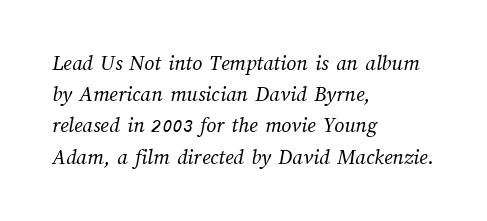
Words float on clear page, feet unadorned. Nobody touched the tracking dial on this one. Letters have the restrained weight of plain body copy at most. Every row of glyphs begins at an identical x-position on the left.
